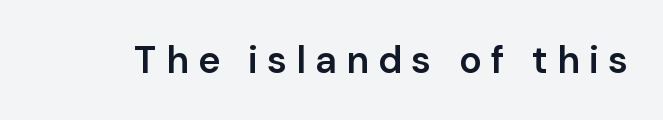
The image shows 38 px semibold sans-serif type, upright; set unusually wide letter spacing (+0.24 em), not underlined; low stroke contrast and a medium x-height.
